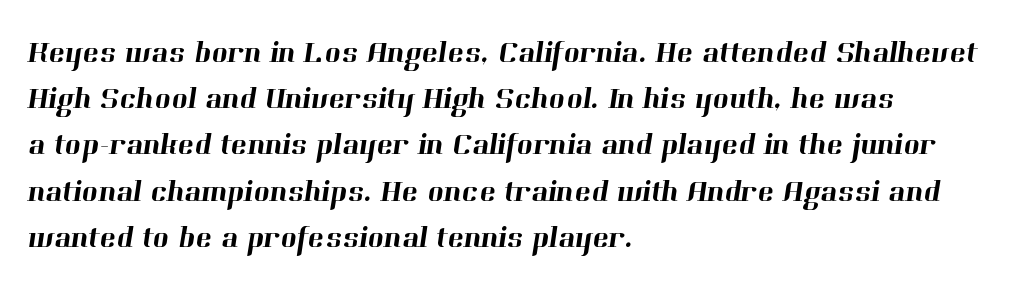
Line beginnings align vertically; line endings do not. Note the varied advance widths — an 'i' is clearly narrower than an 'm'. This sample keeps an unexceptional amount of space between lines. Regarding serifs, this sample has them. Clear beneath every line of the passage.
